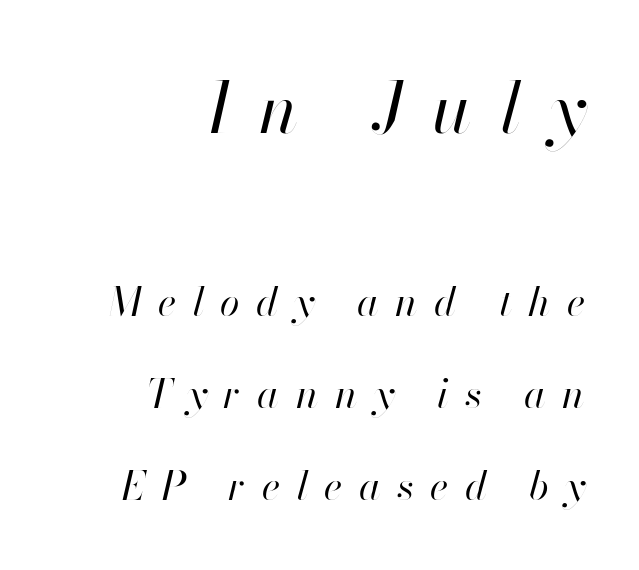
Q: Is the text bold? A: No.
Q: Is the text italic (slanted)? A: Yes, it leans right by about 13 degrees.
Q: Is the text underlined? A: No.
Q: How is the paragraph aligned? A: Right-aligned.
Q: Is the spacing between letters normal or unusually wide? A: Unusually wide.
Q: Is the spacing between lines tight, normal or loose? A: Loose.
Q: Which block of text is set in a larger size, the first (top) or the second (bottom)? A: The first (top) one.
Q: Width (condensed, normal, or wide)? A: Normal.
Q: Stroke contrast? A: High.
Q: x-height? A: Small.
Q: Monospaced? A: No.
